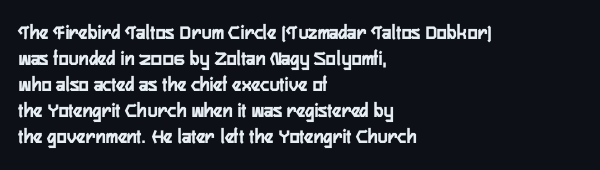
The typesetter chose a ragged-right arrangement here. The type sits square on the baseline with zero lean. There is no visible air inserted between adjacent glyphs. Has an underline been added? It has not.
